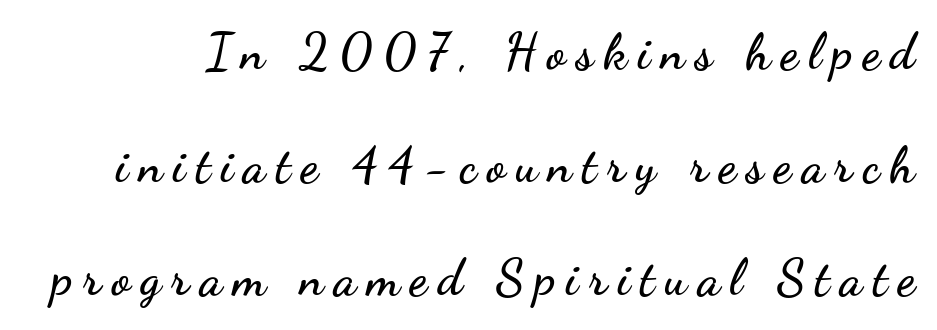
The image shows 50 px wide sans-serif type; set loose line spacing (2.26x), unusually wide letter spacing (+0.21 em), not underlined; low stroke contrast and a small x-height.
